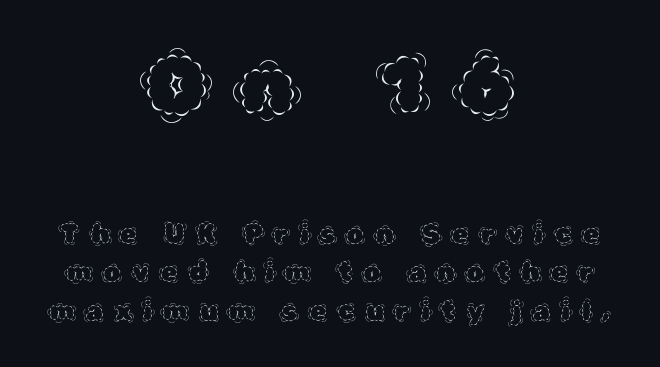
Q: Is the text bold? A: No.
Q: Is the text italic (slanted)? A: No, it is upright.
Q: Is the text underlined? A: No.
Q: How is the paragraph aligned? A: Centered.
Q: Is the spacing between letters normal or unusually wide? A: Unusually wide.
Q: Is the spacing between lines tight, normal or loose? A: Normal.
Q: Which block of text is set in a larger size, the first (top) or the second (bottom)? A: The first (top) one.
Q: Width (condensed, normal, or wide)? A: Normal.
Q: x-height? A: Large.
Q: Monospaced? A: No.
